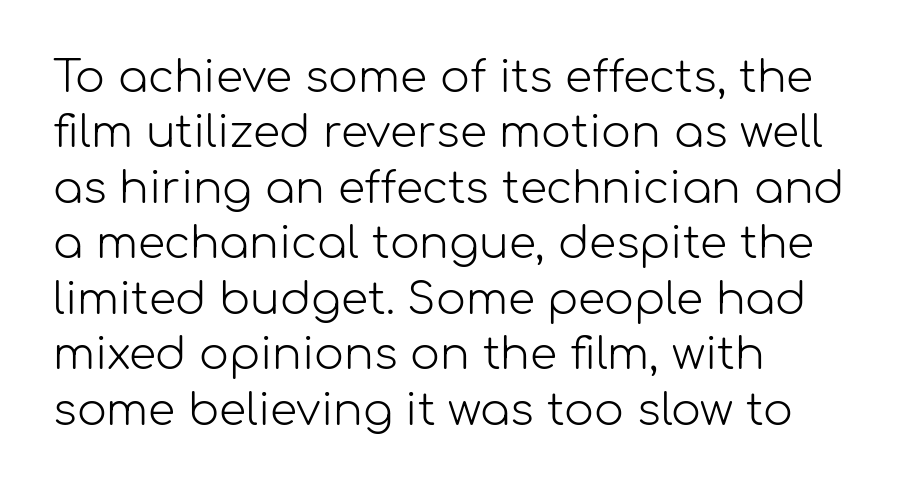
Q: Is the text bold? A: No.
Q: Is the text italic (slanted)? A: No, it is upright.
Q: Is the typeface a serif or a sans-serif typeface? A: Sans-serif.
Q: Is the text underlined? A: No.
Q: How is the paragraph aligned? A: Left-aligned.
Q: Is the spacing between letters normal or unusually wide? A: Normal.
Q: Is the spacing between lines tight, normal or loose? A: Normal.
Q: Width (condensed, normal, or wide)? A: Normal.
Q: Stroke contrast? A: Low.
Q: x-height? A: Medium.
Q: Monospaced? A: No.
